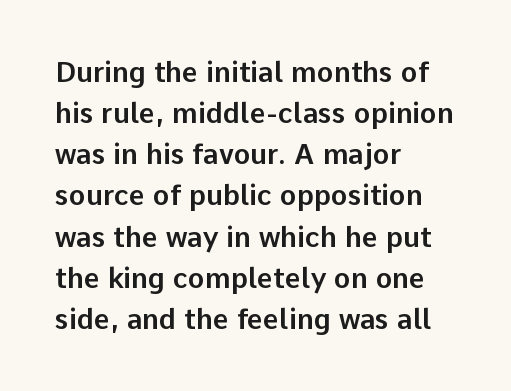
Q: Is the text italic (slanted)? A: No, it is upright.
Q: Is the typeface a serif or a sans-serif typeface? A: Sans-serif.
Q: Is the text underlined? A: No.
Q: How is the paragraph aligned? A: Left-aligned.
Q: Is the spacing between letters normal or unusually wide? A: Normal.
Q: Is the spacing between lines tight, normal or loose? A: Normal.
Q: Width (condensed, normal, or wide)? A: Normal.
Q: Stroke contrast? A: Low.
Q: x-height? A: Medium.
Q: Monospaced? A: No.
